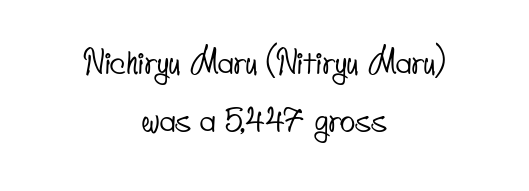
{"serif": "no", "width": "condensed", "stroke_contrast": "low", "x_height": "small", "monospaced": "no", "underline": "no", "align": "center", "line_spacing_ratio": 1.8, "letter_spacing": "normal", "letter_spacing_em": 0.0, "glyph_px": 32}
